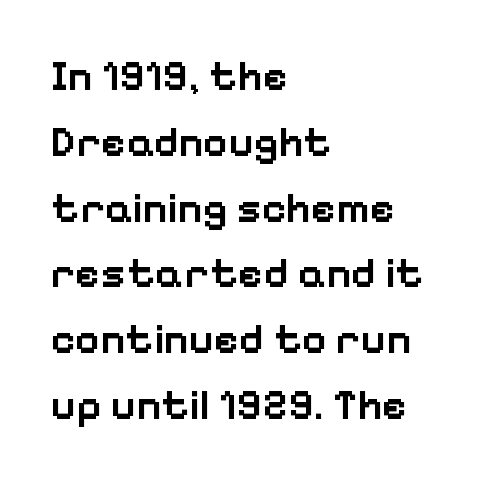
{"serif": "no", "italic": "no", "bold": "semi", "weight": "semibold", "width": "normal", "stroke_contrast": "low", "x_height": "medium", "monospaced": "no", "underline": "no", "align": "left", "line_spacing": "normal", "line_spacing_ratio": 1.53, "letter_spacing": "normal", "letter_spacing_em": 0.0, "glyph_px": 43}
